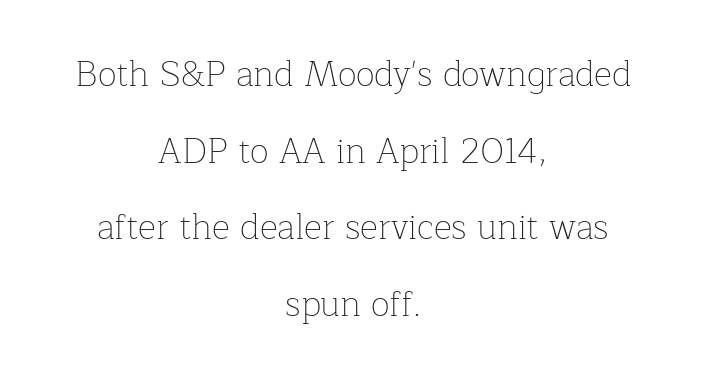
Q: Is the text bold? A: No.
Q: Is the text italic (slanted)? A: No, it is upright.
Q: Is the typeface a serif or a sans-serif typeface? A: Serif.
Q: Is the text underlined? A: No.
Q: How is the paragraph aligned? A: Centered.
Q: Is the spacing between letters normal or unusually wide? A: Normal.
Q: Is the spacing between lines tight, normal or loose? A: Loose.
Q: Width (condensed, normal, or wide)? A: Normal.
Q: Stroke contrast? A: Low.
Q: x-height? A: Medium.
Q: Monospaced? A: No.
